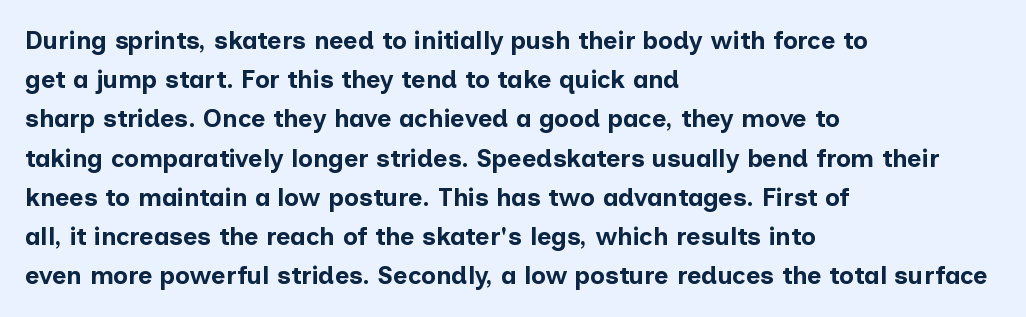
There is no visible air inserted between adjacent glyphs. This sample is left-justified, so line endings fall wherever the words run out. Normally led — the rows are evenly, conventionally spaced. The lettering holds an erect, upright posture throughout.
